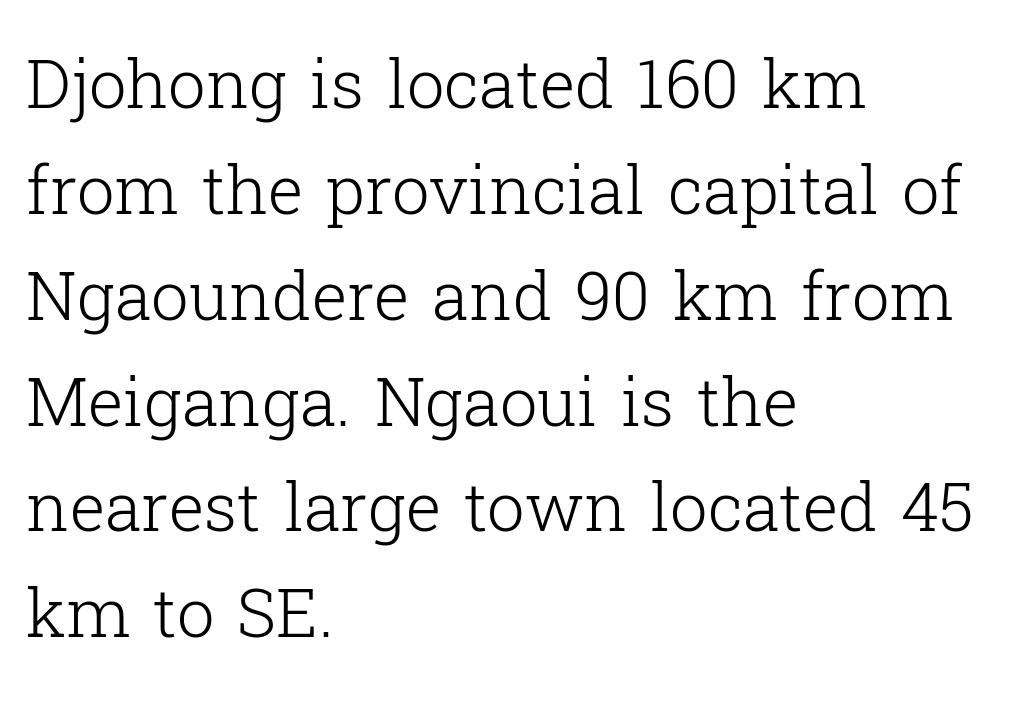
{"serif": "yes", "italic": "no", "bold": "no", "weight": "light", "width": "normal", "stroke_contrast": "low", "x_height": "medium", "monospaced": "no", "underline": "no", "align": "left", "line_spacing": "normal", "line_spacing_ratio": 1.58, "letter_spacing": "normal", "letter_spacing_em": 0.0, "glyph_px": 67}
